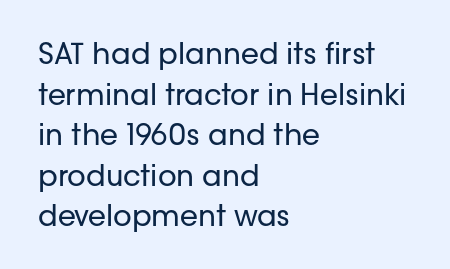
{"serif": "no", "italic": "no", "bold": "no", "weight": "regular", "width": "normal", "stroke_contrast": "low", "x_height": "medium", "monospaced": "no", "underline": "no", "align": "left", "line_spacing": "normal", "line_spacing_ratio": 1.4, "letter_spacing": "normal", "letter_spacing_em": 0.0, "glyph_px": 29}
